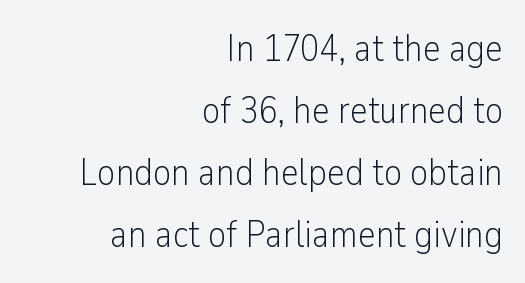
{"serif": "no", "italic": "no", "bold": "no", "weight": "light", "width": "condensed", "stroke_contrast": "low", "x_height": "medium", "monospaced": "no", "underline": "no", "align": "right", "line_spacing": "normal", "line_spacing_ratio": 1.63, "letter_spacing": "normal", "letter_spacing_em": 0.0, "glyph_px": 38}
